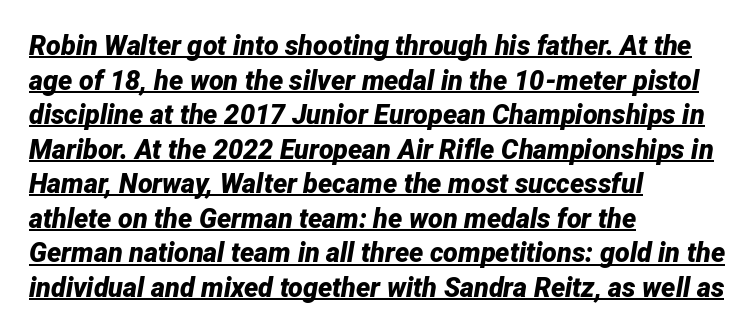
The image shows 27 px bold type, italic (leaning right); set left-aligned, normal line spacing (1.28x), normal letter spacing, underlined.
